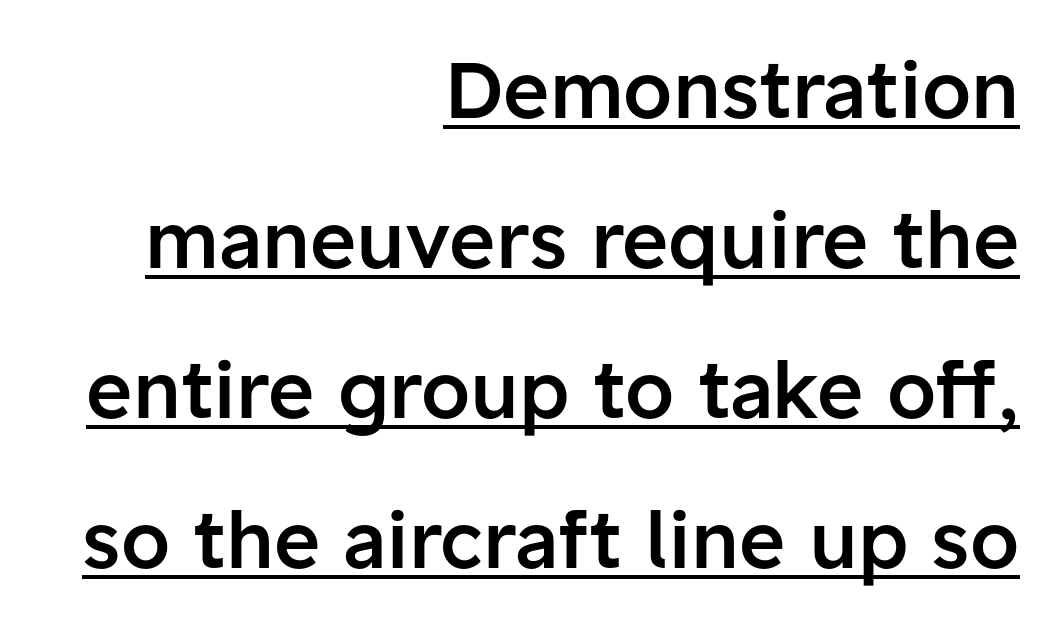
The image shows 79 px semibold sans-serif type, upright; set right-aligned, loose line spacing (1.9x), normal letter spacing, underlined; low stroke contrast and a medium x-height.
